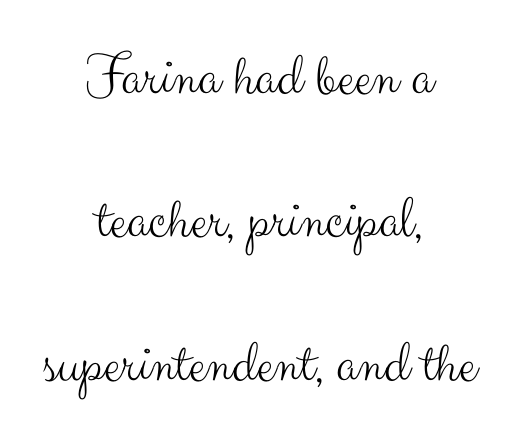
Q: Is the text bold? A: No.
Q: Is the text italic (slanted)? A: Yes.
Q: Is the typeface a serif or a sans-serif typeface? A: Sans-serif.
Q: Is the text underlined? A: No.
Q: How is the paragraph aligned? A: Centered.
Q: Is the spacing between letters normal or unusually wide? A: Normal.
Q: Is the spacing between lines tight, normal or loose? A: Loose.
Q: Width (condensed, normal, or wide)? A: Normal.
Q: Stroke contrast? A: Medium.
Q: x-height? A: Small.
Q: Monospaced? A: No.
